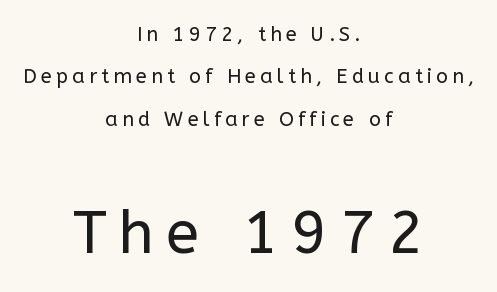
{"serif": "no", "italic": "no", "bold": "no", "weight": "regular", "width": "normal", "stroke_contrast": "low", "x_height": "medium", "monospaced": "no", "underline": "no", "align": "center", "line_spacing": "loose", "line_spacing_ratio": 2.12, "letter_spacing": "wide", "letter_spacing_em": 0.21, "larger_block": "second", "size_ratio": 3.0, "glyph_px": 60}
